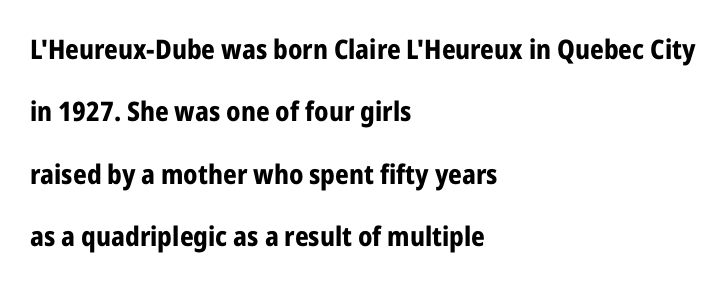
{"italic": "no", "bold": "yes", "underline": "no", "align": "left", "line_spacing": "loose", "line_spacing_ratio": 2.31, "letter_spacing": "normal", "letter_spacing_em": 0.0, "glyph_px": 27}
